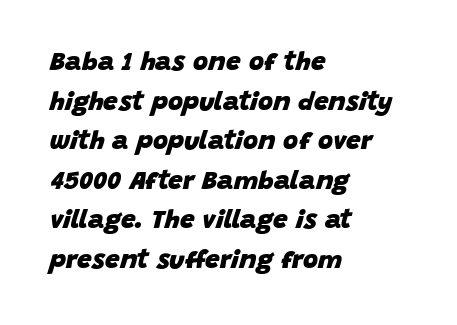
Q: Is the text bold? A: Yes.
Q: Is the text italic (slanted)? A: Yes, it leans right by about 15 degrees.
Q: Is the text underlined? A: No.
Q: How is the paragraph aligned? A: Left-aligned.
Q: Is the spacing between letters normal or unusually wide? A: Normal.
Q: Is the spacing between lines tight, normal or loose? A: Normal.
